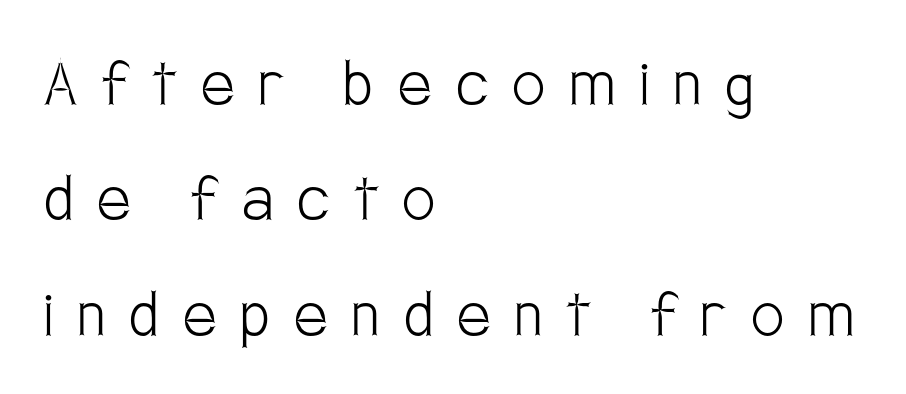
Notice how the passage keeps a crisp vertical edge on the left only. Spacing verdict: proportional, widths tailored to each character. The passage shown is not underscored anywhere. Tracking value appears strongly positive — letters spread wide. Nothing sits at the stroke ends, so this counts as sans-serif.
